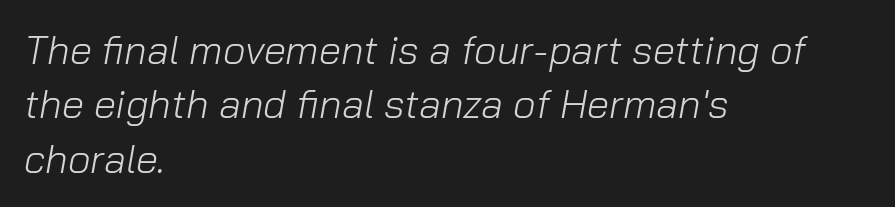
The image shows 40 px light type, italic (leaning right); set left-aligned, normal line spacing (1.36x), normal letter spacing, not underlined; low stroke contrast and a medium x-height.
